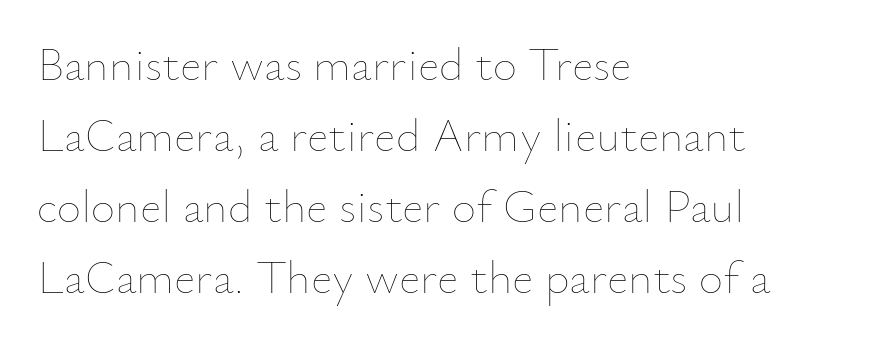
{"italic": "no", "bold": "no", "weight": "thin", "width": "normal", "stroke_contrast": "low", "x_height": "small", "monospaced": "no", "underline": "no", "align": "left", "line_spacing": "normal", "line_spacing_ratio": 1.51, "letter_spacing": "normal", "letter_spacing_em": 0.0, "glyph_px": 47}
